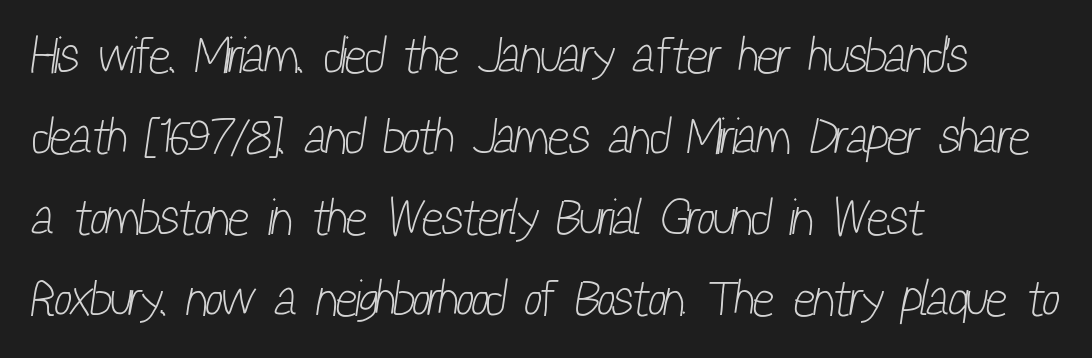
Q: Is the text bold? A: No.
Q: Is the typeface a serif or a sans-serif typeface? A: Sans-serif.
Q: Is the text underlined? A: No.
Q: How is the paragraph aligned? A: Left-aligned.
Q: Is the spacing between letters normal or unusually wide? A: Normal.
Q: Is the spacing between lines tight, normal or loose? A: Normal.
Q: Width (condensed, normal, or wide)? A: Condensed.
Q: Stroke contrast? A: Low.
Q: x-height? A: Medium.
Q: Monospaced? A: No.
